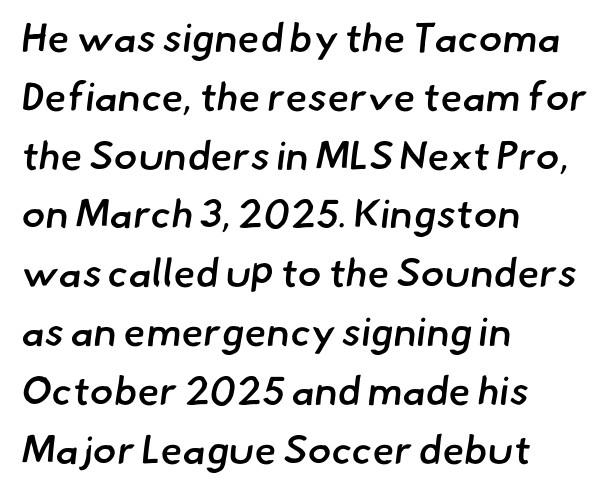
The image shows 40 px semibold sans-serif type; set left-aligned, normal line spacing (1.47x), normal letter spacing, not underlined; low stroke contrast and a small x-height.
